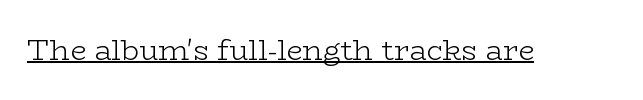
{"serif": "yes", "italic": "no", "bold": "no", "weight": "light", "width": "wide", "stroke_contrast": "low", "x_height": "medium", "monospaced": "no", "underline": "yes", "letter_spacing": "normal", "letter_spacing_em": 0.0, "glyph_px": 29}
